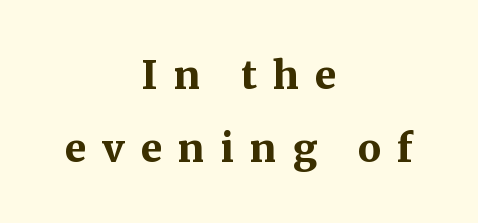
The image shows 39 px bold serif type, upright; set centered, line spacing 1.86x, unusually wide letter spacing (+0.41 em), not underlined; medium stroke contrast and a medium x-height.
